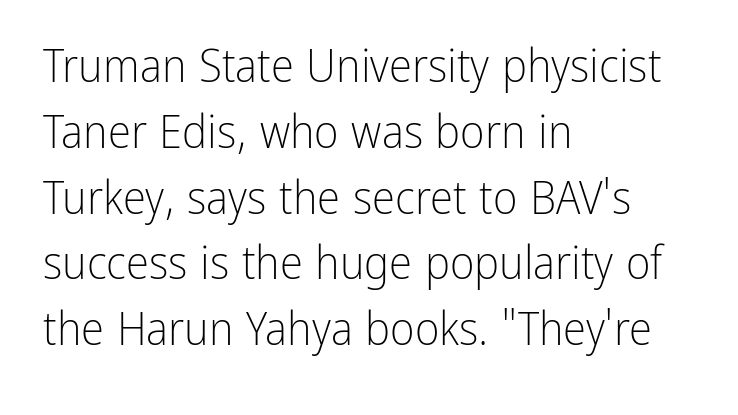
The image shows 47 px light, condensed sans-serif type, upright; set left-aligned, normal line spacing (1.4x), normal letter spacing, not underlined; low stroke contrast and a medium x-height.
